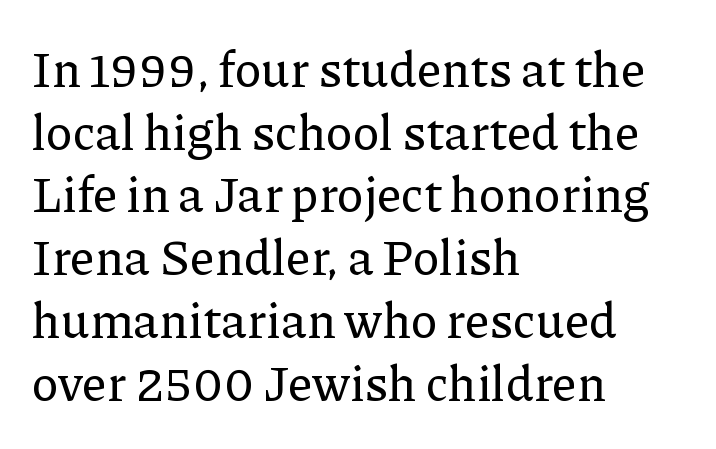
Q: Is the text italic (slanted)? A: No, it is upright.
Q: Is the typeface a serif or a sans-serif typeface? A: Serif.
Q: Is the text underlined? A: No.
Q: How is the paragraph aligned? A: Left-aligned.
Q: Is the spacing between letters normal or unusually wide? A: Normal.
Q: Is the spacing between lines tight, normal or loose? A: Normal.
Q: Width (condensed, normal, or wide)? A: Normal.
Q: Stroke contrast? A: Low.
Q: x-height? A: Medium.
Q: Monospaced? A: No.
